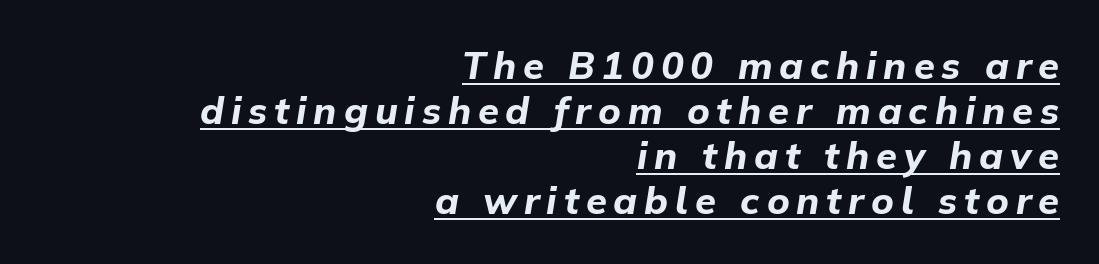
{"italic": "yes", "lean": "right", "slant_degrees": 9, "bold": "yes", "weight": "bold", "width": "normal", "stroke_contrast": "low", "x_height": "medium", "monospaced": "no", "underline": "yes", "align": "right", "line_spacing_ratio": 1.18, "glyph_px": 38}
